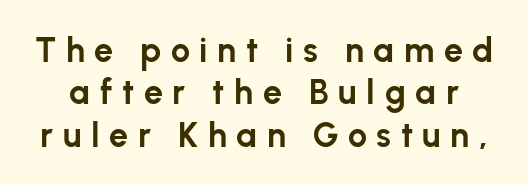
{"serif": "no", "italic": "no", "bold": "yes", "weight": "bold", "width": "normal", "stroke_contrast": "low", "x_height": "medium", "monospaced": "no", "underline": "no", "line_spacing": "normal", "line_spacing_ratio": 1.25, "letter_spacing": "wide", "letter_spacing_em": 0.28, "glyph_px": 34}
